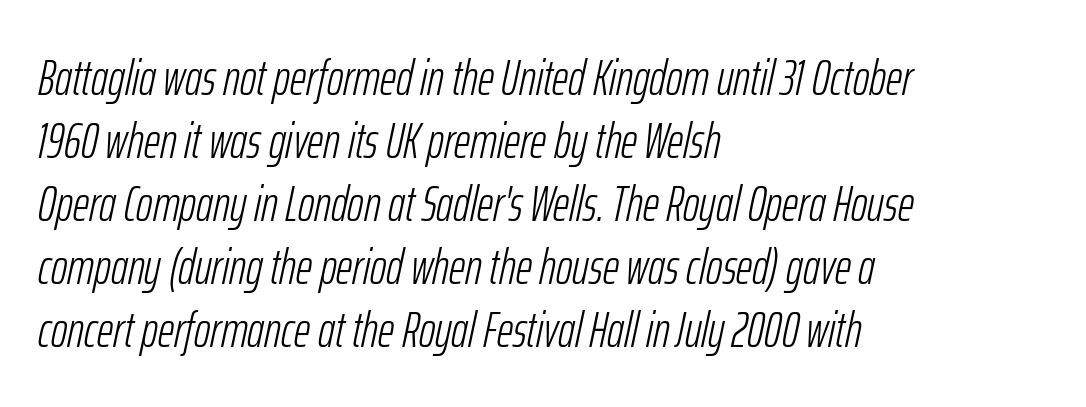
The image shows 50 px light, condensed type, italic (leaning right); set left-aligned, normal line spacing (1.26x), normal letter spacing, not underlined; low stroke contrast and a medium x-height.
